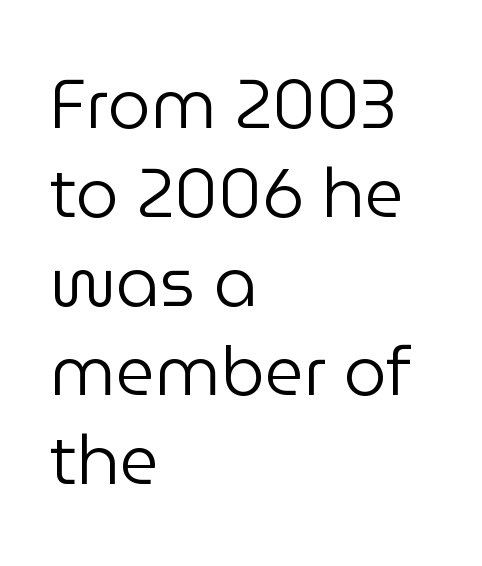
Q: Is the text bold? A: No.
Q: Is the text italic (slanted)? A: No, it is upright.
Q: Is the typeface a serif or a sans-serif typeface? A: Sans-serif.
Q: Is the text underlined? A: No.
Q: How is the paragraph aligned? A: Left-aligned.
Q: Is the spacing between letters normal or unusually wide? A: Normal.
Q: Is the spacing between lines tight, normal or loose? A: Normal.
Q: Width (condensed, normal, or wide)? A: Normal.
Q: Stroke contrast? A: Low.
Q: x-height? A: Medium.
Q: Monospaced? A: No.
